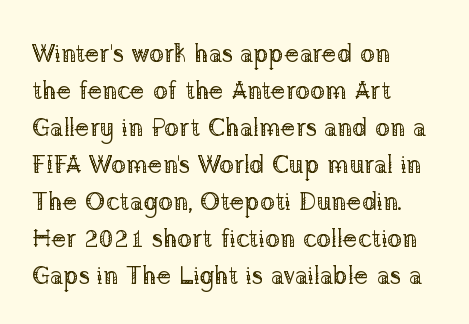
The image shows 25 px text type, upright; set left-aligned, normal line spacing (1.48x), normal letter spacing, not underlined.
